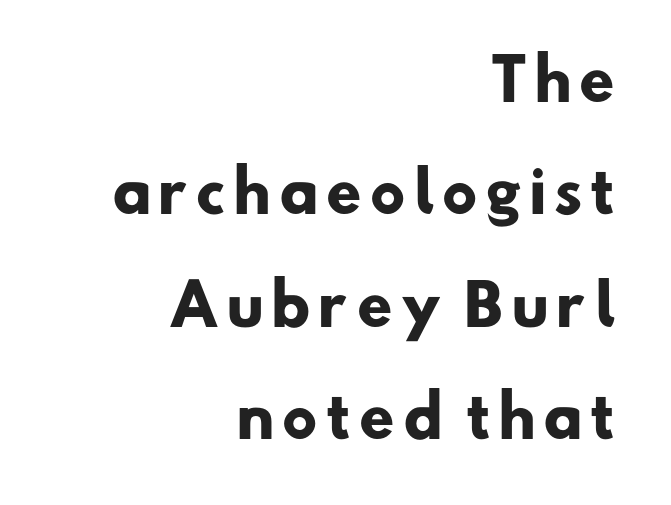
The image shows 57 px heavy sans-serif type; set right-aligned, loose line spacing (1.97x), not underlined; low stroke contrast and a small x-height.
